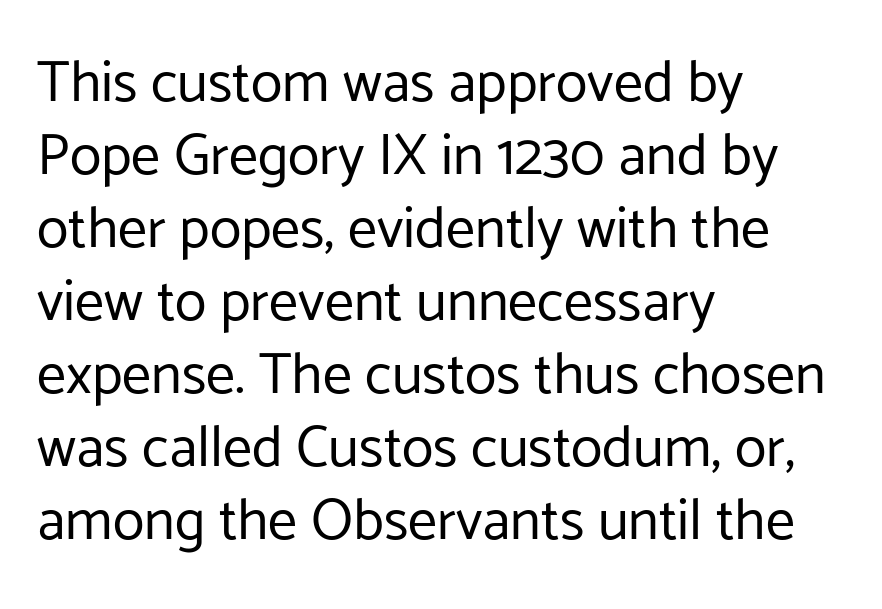
The image shows 58 px regular-weight sans-serif type, upright; set left-aligned, normal line spacing (1.26x), normal letter spacing, not underlined; low stroke contrast and a medium x-height.
